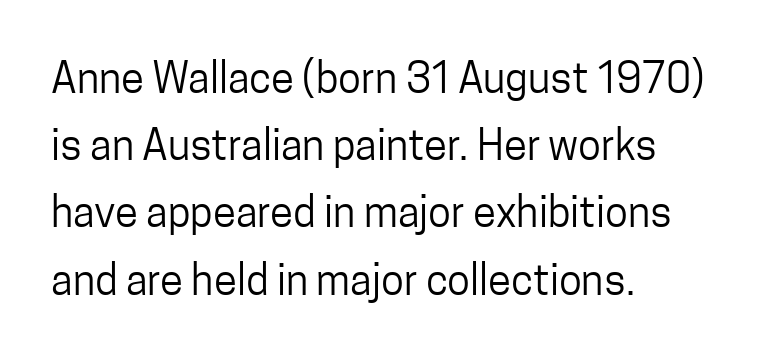
{"serif": "no", "italic": "no", "bold": "no", "weight": "regular", "width": "condensed", "stroke_contrast": "low", "x_height": "medium", "monospaced": "no", "underline": "no", "align": "left", "line_spacing": "normal", "line_spacing_ratio": 1.6, "letter_spacing": "normal", "letter_spacing_em": 0.0, "glyph_px": 42}
